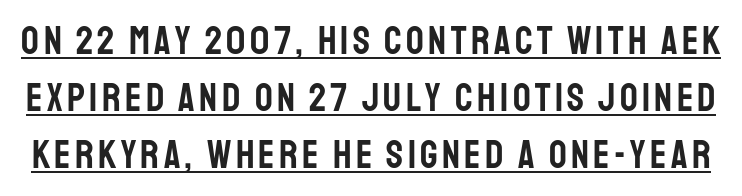
Q: Is the text italic (slanted)? A: No, it is upright.
Q: Is the typeface a serif or a sans-serif typeface? A: Sans-serif.
Q: Is the text underlined? A: Yes.
Q: Is the spacing between lines tight, normal or loose? A: Normal.
Q: Width (condensed, normal, or wide)? A: Condensed.
Q: Stroke contrast? A: Low.
Q: x-height? A: Large.
Q: Monospaced? A: No.
